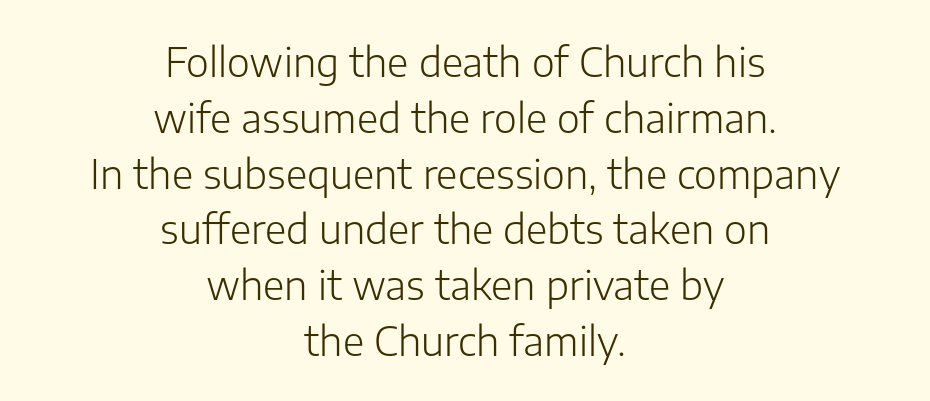
{"serif": "no", "italic": "no", "bold": "no", "weight": "light", "width": "normal", "stroke_contrast": "low", "x_height": "medium", "monospaced": "no", "underline": "no", "align": "center", "line_spacing": "normal", "line_spacing_ratio": 1.43, "letter_spacing": "normal", "letter_spacing_em": 0.0, "glyph_px": 39}
